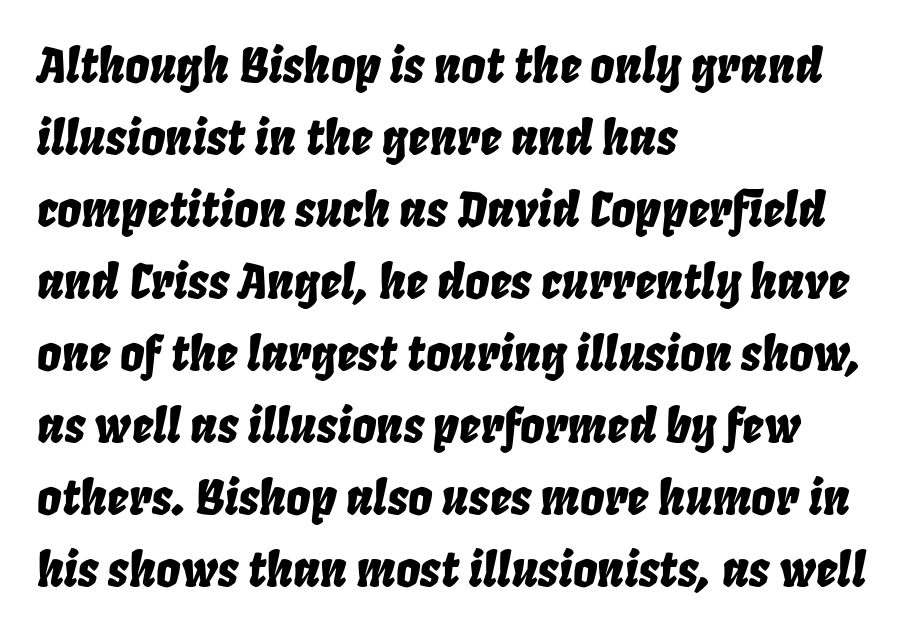
{"italic": "yes", "lean": "right", "slant_degrees": 8, "width": "condensed", "stroke_contrast": "low", "x_height": "large", "monospaced": "no", "underline": "no", "align": "left", "line_spacing": "normal", "line_spacing_ratio": 1.5, "letter_spacing": "normal", "letter_spacing_em": 0.0, "glyph_px": 48}
